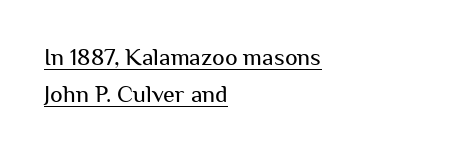
A typesetter would mark this as roman, not italic. The passage shown stacks its lines at a standard gap. The face used here appears with an underline applied. In CSS terms this would be text-align: left.
